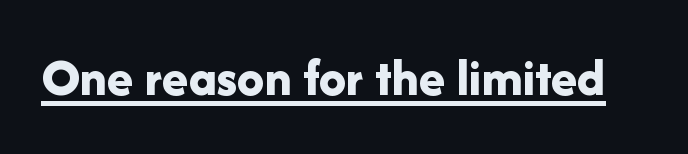
Check where the strokes stop: nothing finishes them off — pure sans. Is there any slant? The stems are plumb. Spacing verdict: proportional, widths tailored to each character. You could call the tracking neutral — neither tight nor loose. The face used here has the dense, thick strokes of a bold. Underlining? Definitely there.
